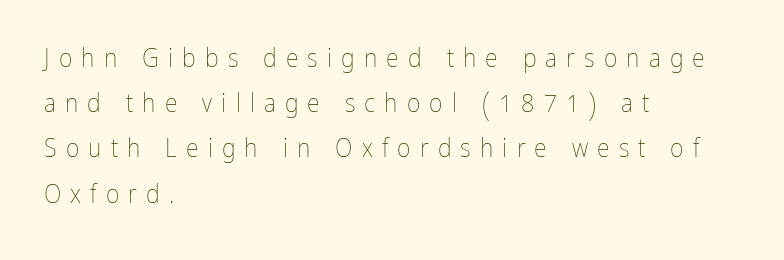
{"italic": "no", "bold": "no", "underline": "no", "align": "left", "line_spacing_ratio": 1.74, "letter_spacing": "wide", "letter_spacing_em": 0.35, "glyph_px": 26}
